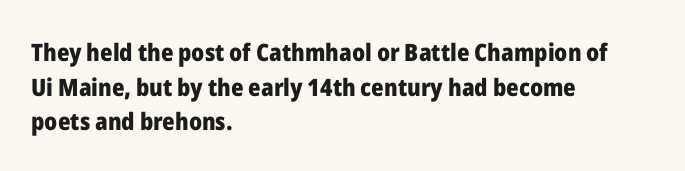
The image shows 24 px bold type, upright; set left-aligned, normal line spacing (1.44x), normal letter spacing, not underlined.
